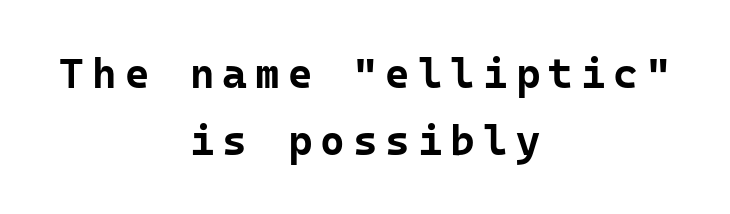
The image shows 42 px bold sans-serif type, upright; set centered, normal line spacing (1.59x), not underlined; low stroke contrast and a medium x-height.
